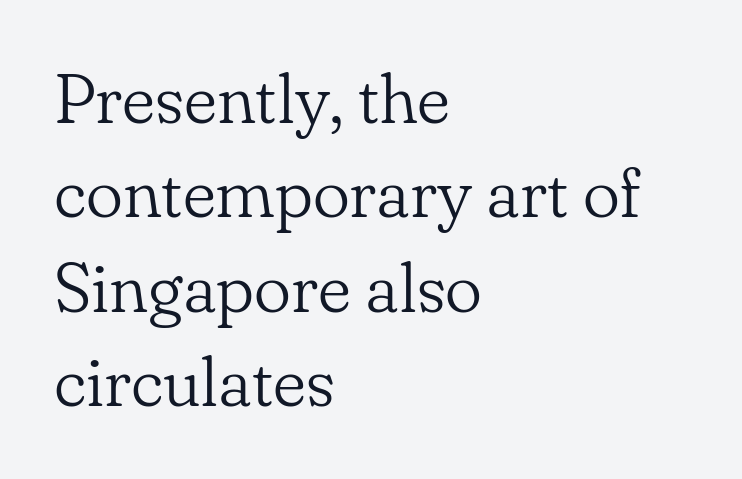
The image shows 70 px light serif type, upright; set left-aligned, normal line spacing (1.35x), normal letter spacing, not underlined; low stroke contrast and a small x-height.
